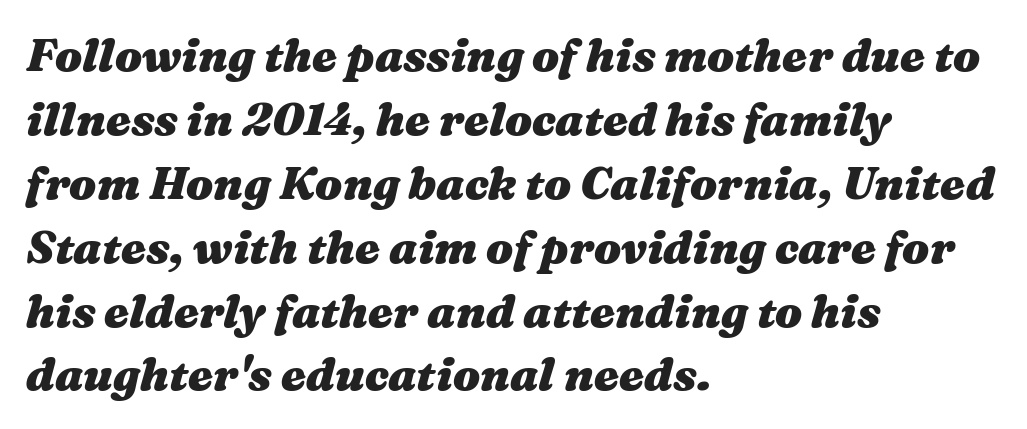
Visually the block forms a straight wall on the left and a jagged coastline on the right. Nobody touched the tracking dial on this one. A typesetter would call this proportional, since set widths differ per character. Leading matches the norm, producing a regular column. The rendering applies a slant to the glyphs. Its strokes are broad and dark, the hallmark of bold type.
